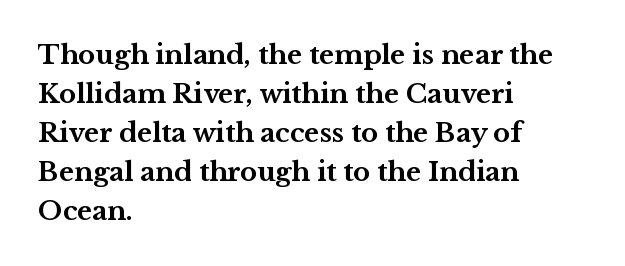
{"italic": "no", "bold": "yes", "underline": "no", "align": "left", "line_spacing": "normal", "line_spacing_ratio": 1.5, "letter_spacing": "normal", "letter_spacing_em": 0.0, "glyph_px": 26}
